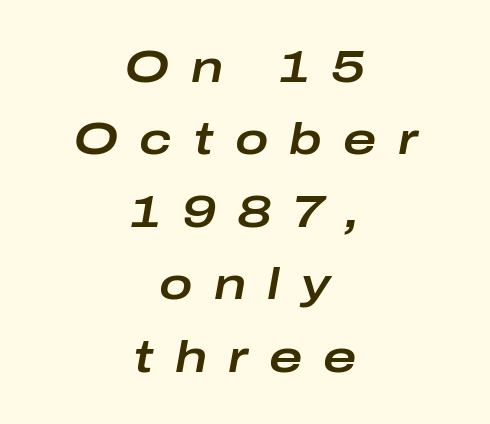
The image shows 45 px wide type, italic (leaning right); set centered, normal line spacing (1.61x), unusually wide letter spacing (+0.47 em), not underlined; low stroke contrast and a medium x-height.
